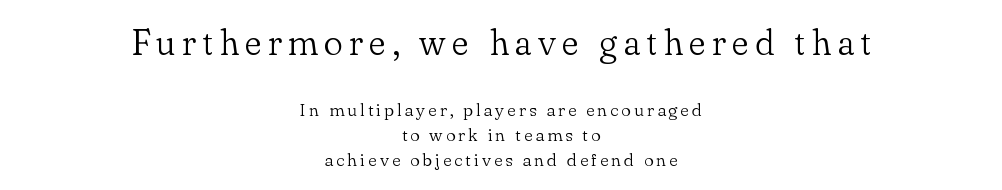
Q: Is the text bold? A: No.
Q: Is the text italic (slanted)? A: No, it is upright.
Q: Is the typeface a serif or a sans-serif typeface? A: Serif.
Q: Is the text underlined? A: No.
Q: How is the paragraph aligned? A: Centered.
Q: Is the spacing between lines tight, normal or loose? A: Normal.
Q: Which block of text is set in a larger size, the first (top) or the second (bottom)? A: The first (top) one.
Q: Width (condensed, normal, or wide)? A: Normal.
Q: Stroke contrast? A: Low.
Q: x-height? A: Small.
Q: Monospaced? A: No.
